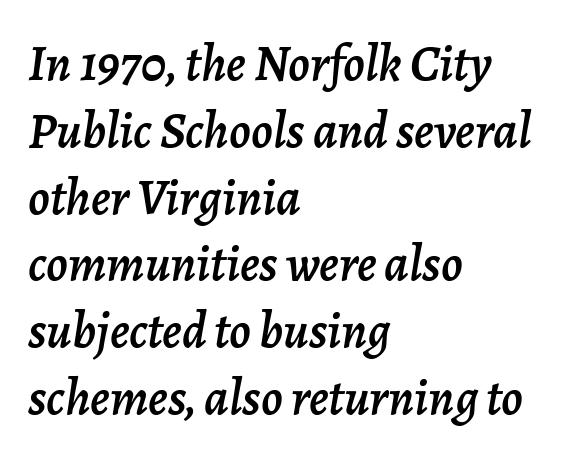
Q: Is the text italic (slanted)? A: Yes, it leans right by about 7 degrees.
Q: Is the text underlined? A: No.
Q: How is the paragraph aligned? A: Left-aligned.
Q: Is the spacing between letters normal or unusually wide? A: Normal.
Q: Is the spacing between lines tight, normal or loose? A: Normal.
Q: Width (condensed, normal, or wide)? A: Normal.
Q: Stroke contrast? A: Low.
Q: x-height? A: Medium.
Q: Monospaced? A: No.
